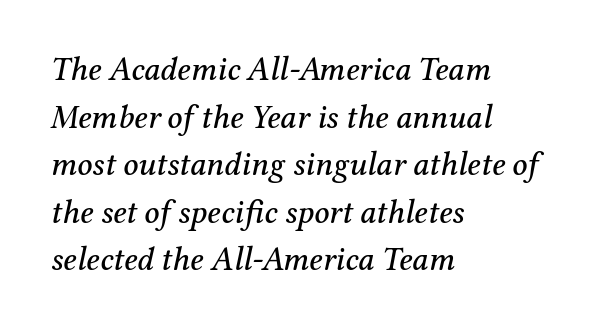
The line-height multiplier appears to be the usual default. Serifs: yes, visible at the terminals of the letterforms. Look at the tracking — it's just the regular setting, nothing added. The paragraph has a hard left edge and a soft right edge. Think of a printed novel: that variable character pitch is what you see here. Has an underline been added? It has not.
